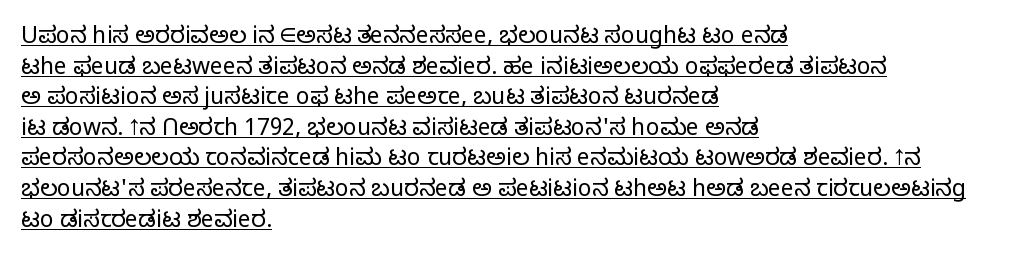
A typographer would call this underscored text. Evenly set lines give the paragraph a standard silhouette. Line starts are locked; line ends wander. Every character sits straight up, as roman type does.
